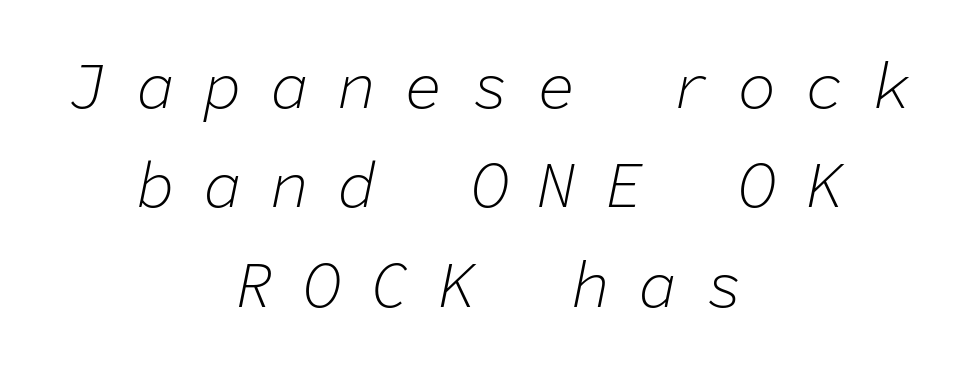
{"italic": "yes", "lean": "right", "slant_degrees": 11, "bold": "no", "weight": "light", "width": "normal", "stroke_contrast": "low", "x_height": "medium", "monospaced": "yes", "underline": "no", "align": "center", "line_spacing": "normal", "line_spacing_ratio": 1.53, "letter_spacing": "wide", "letter_spacing_em": 0.43, "glyph_px": 65}
